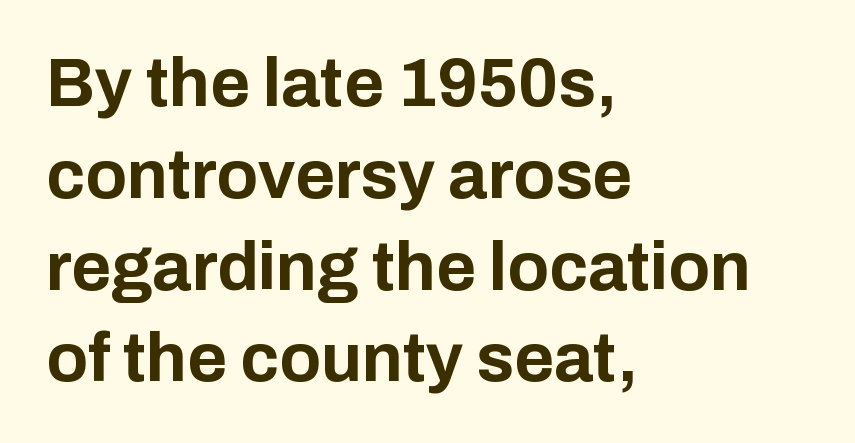
{"serif": "no", "italic": "no", "bold": "yes", "weight": "bold", "width": "normal", "stroke_contrast": "low", "x_height": "medium", "monospaced": "no", "underline": "no", "align": "left", "line_spacing": "normal", "line_spacing_ratio": 1.35, "letter_spacing": "normal", "letter_spacing_em": 0.0, "glyph_px": 68}
